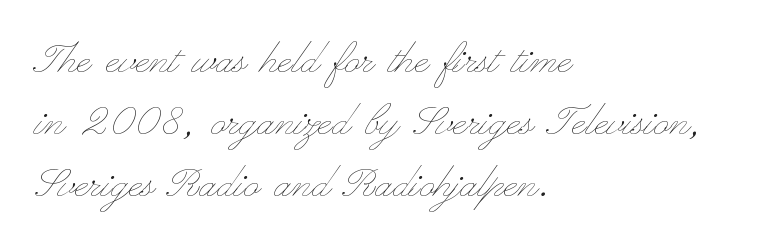
{"bold": "no", "weight": "thin", "width": "wide", "stroke_contrast": "low", "x_height": "small", "monospaced": "no", "underline": "no", "align": "left", "line_spacing_ratio": 1.22, "letter_spacing": "normal", "letter_spacing_em": 0.0, "glyph_px": 51}
